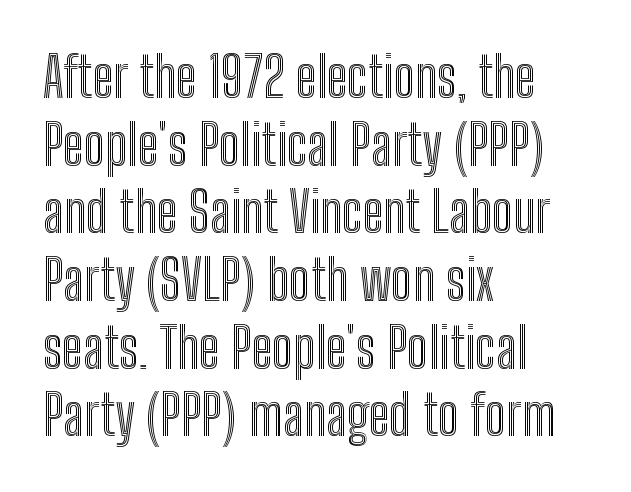
{"italic": "no", "width": "condensed", "x_height": "medium", "monospaced": "no", "underline": "no", "align": "left", "line_spacing_ratio": 1.23, "letter_spacing": "normal", "letter_spacing_em": 0.0, "glyph_px": 55}
